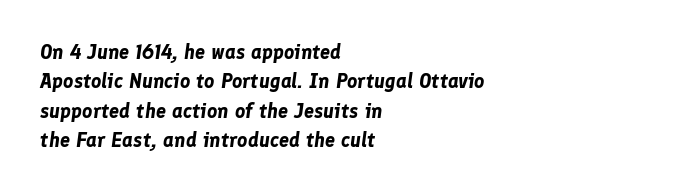
No word sits above an underline. Notice how descenders clear the ascenders below comfortably — that's standard leading. The typography opts for an oblique posture over an upright one. In terms of weight, the rendering is a true, heavy bold. Characters follow at the spacing the type designer built in. Reading down the block, your eye returns to a fixed left position each line.
